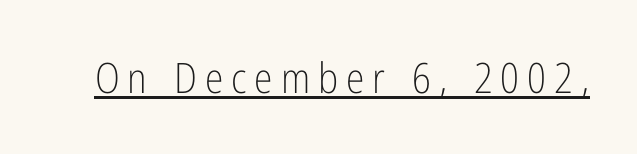
The face used here is proportionally spaced, like ordinary book or web type. Check where the strokes stop: nothing finishes them off — pure sans. Emphasis is given by a line drawn under the lettering. Characters remain perfectly vertical along every line. Ink coverage per letter is moderate at most.
